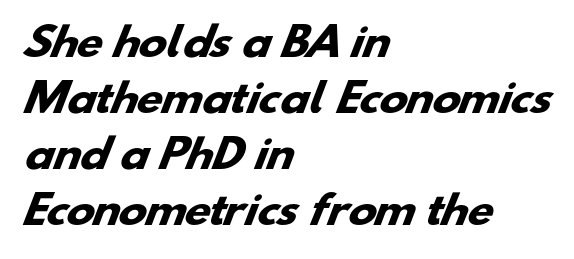
Q: Is the text bold? A: Yes.
Q: Is the typeface a serif or a sans-serif typeface? A: Sans-serif.
Q: Is the text underlined? A: No.
Q: How is the paragraph aligned? A: Left-aligned.
Q: Is the spacing between letters normal or unusually wide? A: Normal.
Q: Is the spacing between lines tight, normal or loose? A: Normal.
Q: Width (condensed, normal, or wide)? A: Wide.
Q: Stroke contrast? A: Low.
Q: x-height? A: Small.
Q: Monospaced? A: No.
